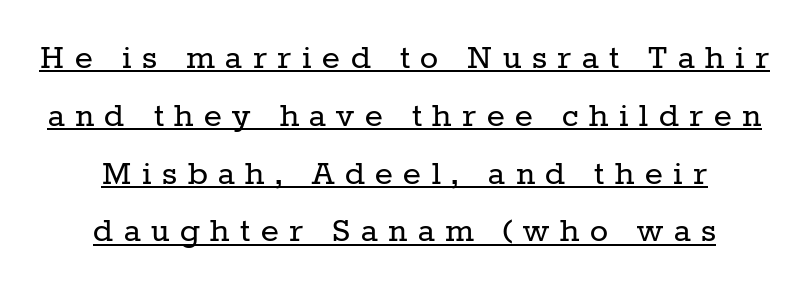
The passage shown is not bold in any degree. Think of a printed novel: that variable character pitch is what you see here. The space between consecutive lines is moderate. Posture: upright roman.
